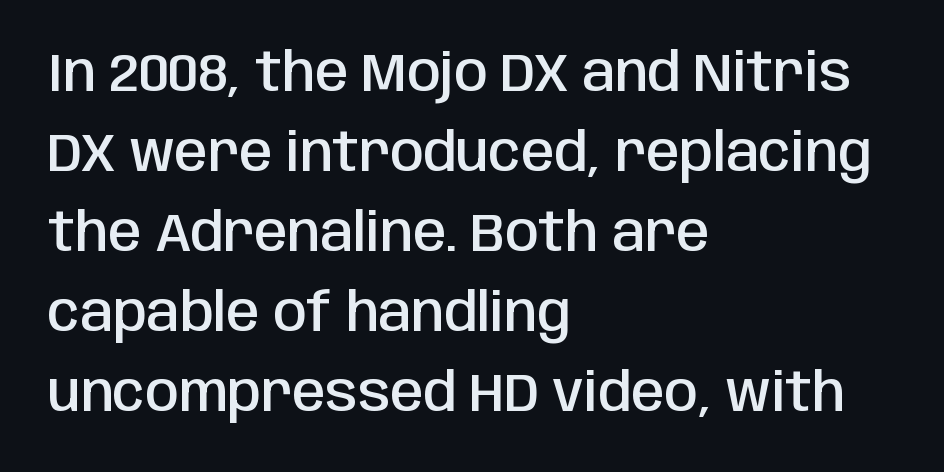
Does the weight exceed regular? Yes, but only to semibold. Students, observe: this is what conventionally led text looks like. The passage shown is typed in a proportional face where columns would drift. The rendering keeps characters at their native spacing. The text was rendered using a sans face with plain stroke endings. Ascenders rise straight up at ninety degrees.
